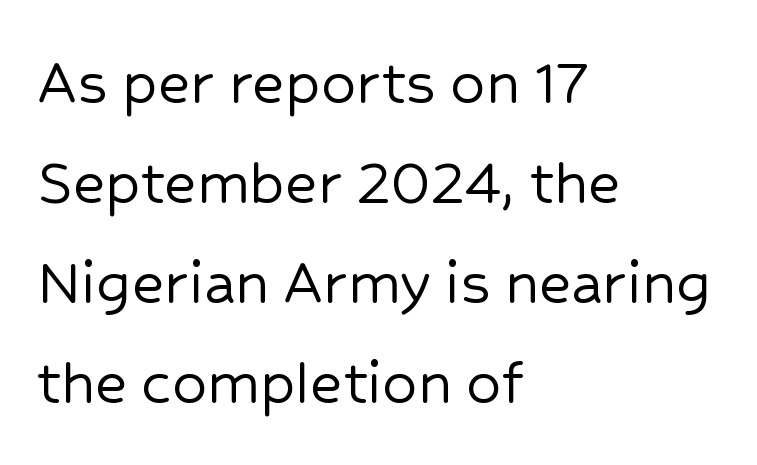
{"serif": "no", "italic": "no", "width": "normal", "stroke_contrast": "low", "x_height": "medium", "monospaced": "no", "underline": "no", "align": "left", "line_spacing": "normal", "line_spacing_ratio": 1.45, "letter_spacing": "normal", "letter_spacing_em": 0.0, "glyph_px": 69}
